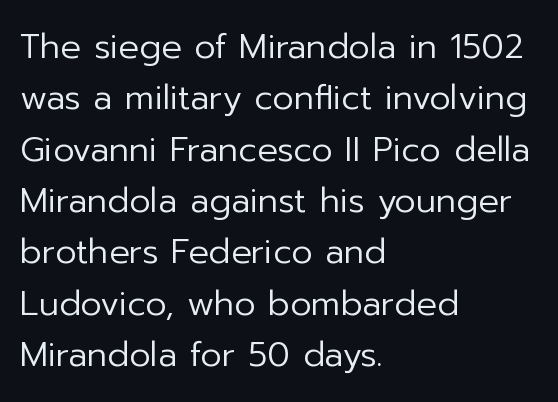
Students, observe: this is what conventionally led text looks like. Underline: absent. Each letter keeps its own natural width here, so spacing adapts to shape. The letterforms sit at book weight or below. Characters follow at the spacing the type designer built in.
